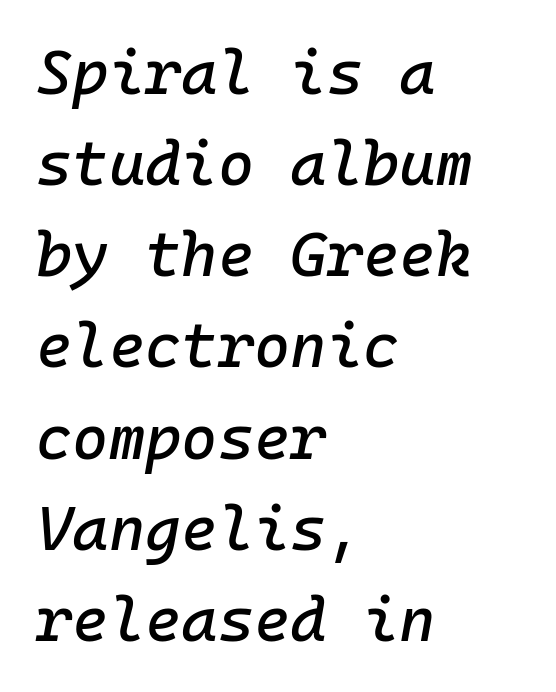
The image shows 62 px text type, italic (leaning right), monospaced; set left-aligned, normal line spacing (1.47x), normal letter spacing, not underlined; low stroke contrast and a medium x-height.
